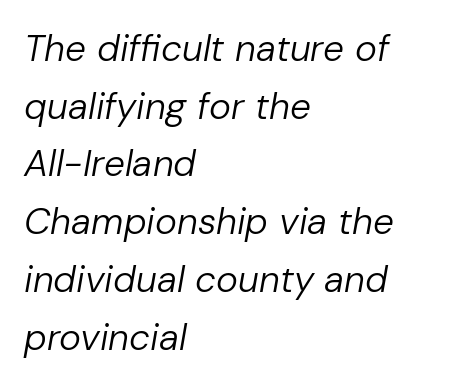
Q: Is the text bold? A: No.
Q: Is the text italic (slanted)? A: Yes, it leans right by about 10 degrees.
Q: Is the text underlined? A: No.
Q: How is the paragraph aligned? A: Left-aligned.
Q: Is the spacing between letters normal or unusually wide? A: Normal.
Q: Is the spacing between lines tight, normal or loose? A: Normal.
Q: Width (condensed, normal, or wide)? A: Normal.
Q: Stroke contrast? A: Low.
Q: x-height? A: Medium.
Q: Monospaced? A: No.
